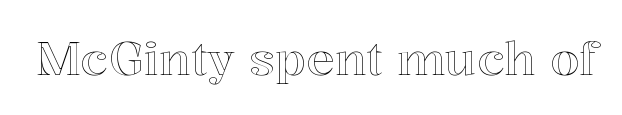
{"italic": "no", "width": "normal", "x_height": "medium", "monospaced": "no", "underline": "no", "letter_spacing": "normal", "letter_spacing_em": 0.0, "glyph_px": 47}
